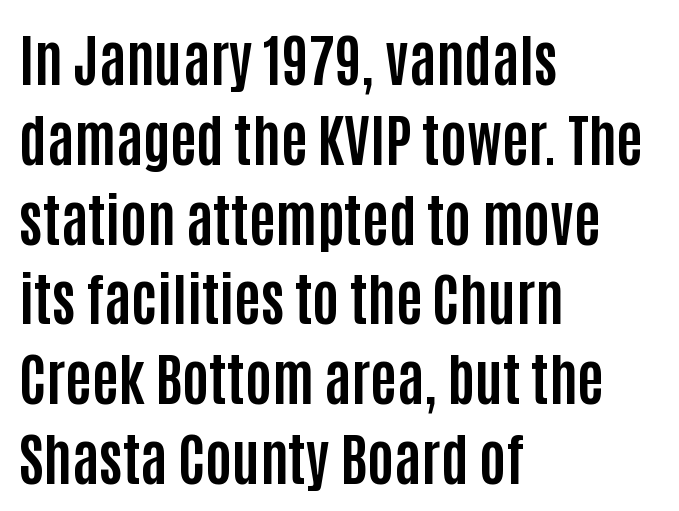
Posture: vertical. Descenders hang freely into open space. You can tell from the bare stems that sans-serif type was used. The passage shown is typed in a proportional face where columns would drift.
